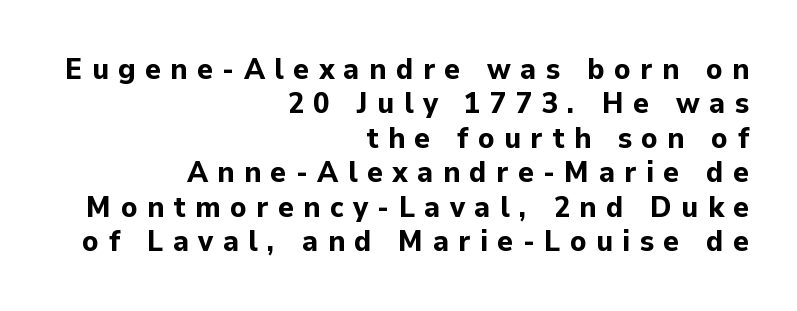
Q: Is the text bold? A: Yes.
Q: Is the text italic (slanted)? A: No, it is upright.
Q: Is the typeface a serif or a sans-serif typeface? A: Sans-serif.
Q: Is the text underlined? A: No.
Q: How is the paragraph aligned? A: Right-aligned.
Q: Is the spacing between letters normal or unusually wide? A: Unusually wide.
Q: Is the spacing between lines tight, normal or loose? A: Tight.
Q: Width (condensed, normal, or wide)? A: Normal.
Q: Stroke contrast? A: Low.
Q: x-height? A: Medium.
Q: Monospaced? A: No.
